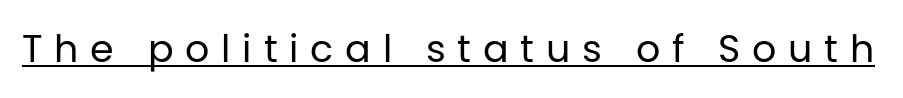
Q: Is the text bold? A: No.
Q: Is the text italic (slanted)? A: No, it is upright.
Q: Is the typeface a serif or a sans-serif typeface? A: Sans-serif.
Q: Is the text underlined? A: Yes.
Q: Is the spacing between letters normal or unusually wide? A: Unusually wide.
Q: Width (condensed, normal, or wide)? A: Normal.
Q: Stroke contrast? A: Low.
Q: x-height? A: Large.
Q: Monospaced? A: No.
